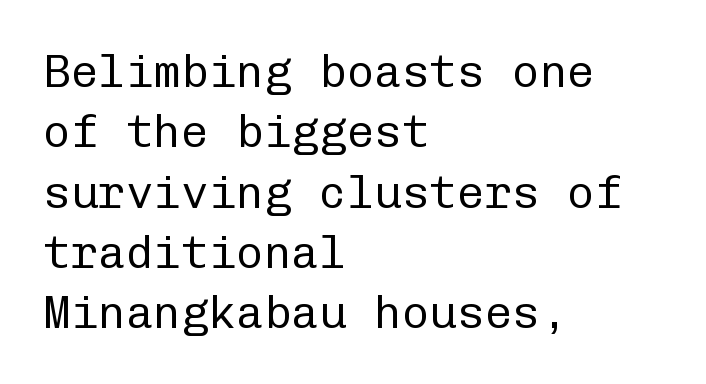
{"serif": "no", "italic": "no", "bold": "no", "weight": "regular", "width": "normal", "stroke_contrast": "low", "x_height": "medium", "monospaced": "yes", "underline": "no", "align": "left", "line_spacing": "normal", "line_spacing_ratio": 1.31, "letter_spacing": "normal", "letter_spacing_em": 0.0, "glyph_px": 46}
